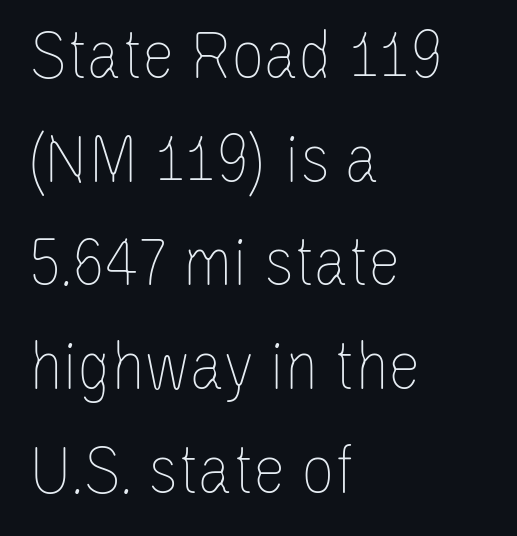
Q: Is the text bold? A: No.
Q: Is the text italic (slanted)? A: No, it is upright.
Q: Is the text underlined? A: No.
Q: How is the paragraph aligned? A: Left-aligned.
Q: Is the spacing between letters normal or unusually wide? A: Normal.
Q: Is the spacing between lines tight, normal or loose? A: Normal.
Q: Width (condensed, normal, or wide)? A: Condensed.
Q: Stroke contrast? A: Low.
Q: x-height? A: Large.
Q: Monospaced? A: No.
